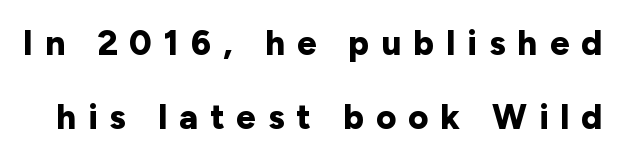
Q: Is the text bold? A: Yes.
Q: Is the text italic (slanted)? A: No, it is upright.
Q: Is the typeface a serif or a sans-serif typeface? A: Sans-serif.
Q: Is the text underlined? A: No.
Q: Is the spacing between letters normal or unusually wide? A: Unusually wide.
Q: Is the spacing between lines tight, normal or loose? A: Loose.
Q: Width (condensed, normal, or wide)? A: Normal.
Q: Stroke contrast? A: Low.
Q: x-height? A: Medium.
Q: Monospaced? A: No.
